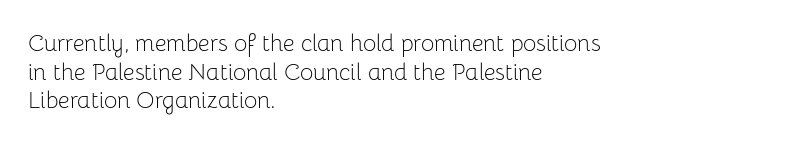
{"italic": "no", "bold": "no", "underline": "no", "align": "left", "line_spacing_ratio": 1.24, "letter_spacing": "normal", "letter_spacing_em": 0.0, "glyph_px": 23}
